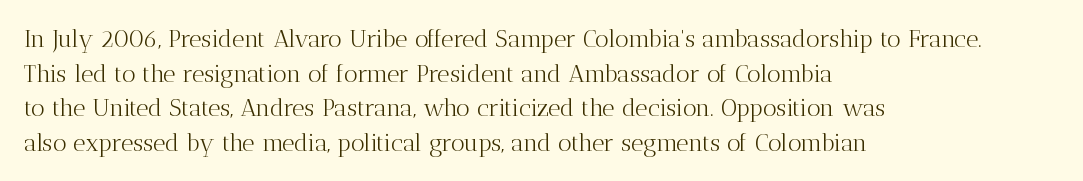
{"italic": "no", "bold": "no", "underline": "no", "align": "left", "line_spacing": "normal", "line_spacing_ratio": 1.44, "letter_spacing": "normal", "letter_spacing_em": 0.0, "glyph_px": 24}
